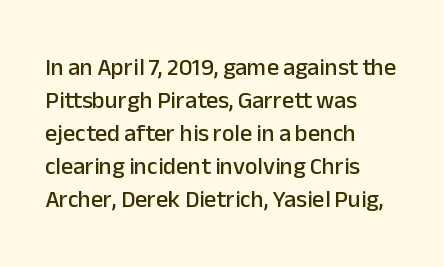
{"italic": "no", "underline": "no", "align": "left", "line_spacing": "normal", "line_spacing_ratio": 1.37, "letter_spacing": "normal", "letter_spacing_em": 0.0, "glyph_px": 24}
